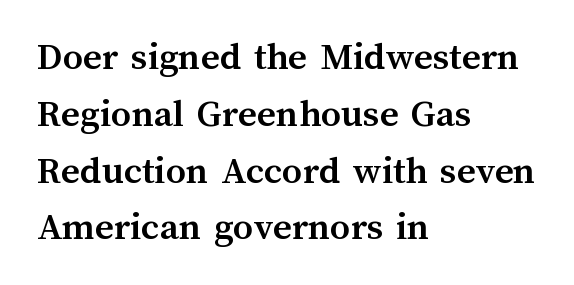
The image shows 40 px semibold type, upright; set left-aligned, normal line spacing (1.42x), normal letter spacing, not underlined; medium stroke contrast and a medium x-height.
